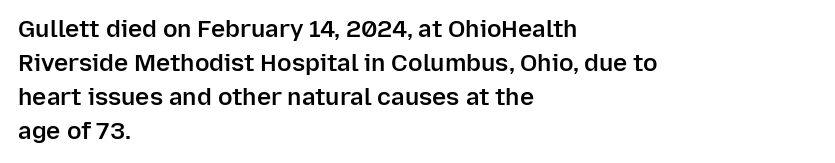
Q: Is the text bold? A: Semi-bold.
Q: Is the text italic (slanted)? A: No, it is upright.
Q: Is the text underlined? A: No.
Q: How is the paragraph aligned? A: Left-aligned.
Q: Is the spacing between letters normal or unusually wide? A: Normal.
Q: Is the spacing between lines tight, normal or loose? A: Normal.
